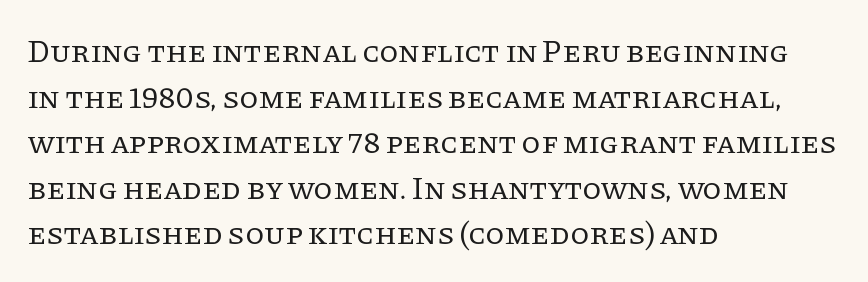
Q: Is the text bold? A: No.
Q: Is the text italic (slanted)? A: No, it is upright.
Q: Is the typeface a serif or a sans-serif typeface? A: Serif.
Q: Is the text underlined? A: No.
Q: How is the paragraph aligned? A: Left-aligned.
Q: Is the spacing between letters normal or unusually wide? A: Normal.
Q: Is the spacing between lines tight, normal or loose? A: Normal.
Q: Width (condensed, normal, or wide)? A: Normal.
Q: Stroke contrast? A: Low.
Q: x-height? A: Large.
Q: Monospaced? A: No.
